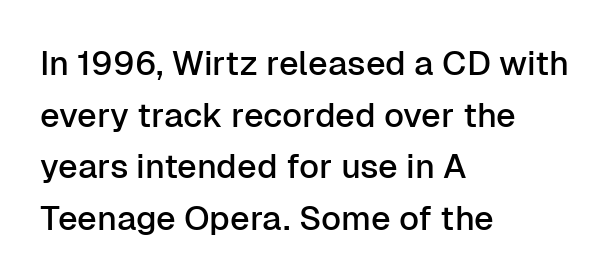
Note the varied advance widths — an 'i' is clearly narrower than an 'm'. The words here are not underlined. Students, note that the glyphs here touch the page at normal intervals. Classification — sans serif. The ragged edge is on the right, which tells us the setting is flush left.
